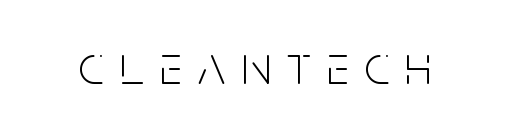
{"serif": "no", "italic": "no", "bold": "no", "weight": "light", "width": "condensed", "stroke_contrast": "low", "x_height": "large", "monospaced": "no", "underline": "no", "letter_spacing": "wide", "letter_spacing_em": 0.29, "glyph_px": 55}
